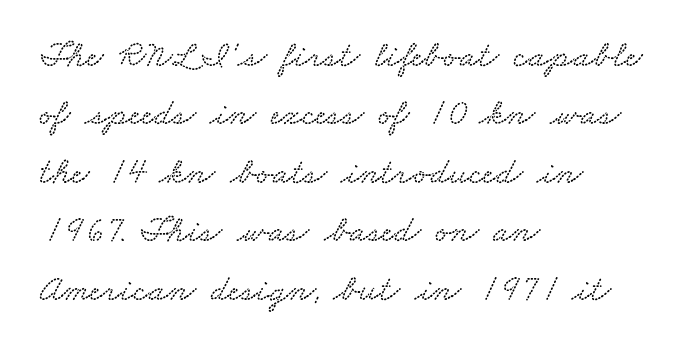
{"width": "wide", "stroke_contrast": "low", "x_height": "small", "monospaced": "no", "underline": "no", "align": "left", "line_spacing": "normal", "line_spacing_ratio": 1.58, "letter_spacing": "normal", "letter_spacing_em": 0.0, "glyph_px": 37}
